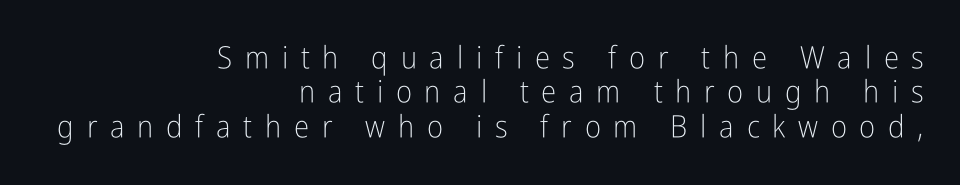
{"serif": "no", "italic": "no", "bold": "no", "weight": "light", "width": "condensed", "stroke_contrast": "low", "x_height": "medium", "monospaced": "no", "underline": "no", "align": "right", "line_spacing": "tight", "line_spacing_ratio": 1.11, "letter_spacing": "wide", "letter_spacing_em": 0.41, "glyph_px": 31}
